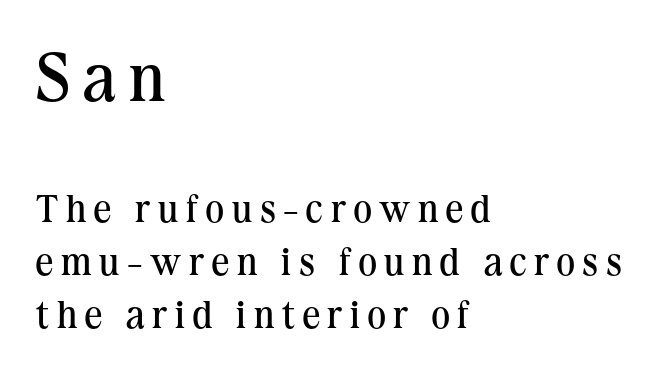
The image shows 69 px regular-weight serif type, upright; set left-aligned, normal line spacing (1.36x), unusually wide letter spacing (+0.2 em), not underlined; the first (top) block is 1.77x larger; medium stroke contrast and a medium x-height.
